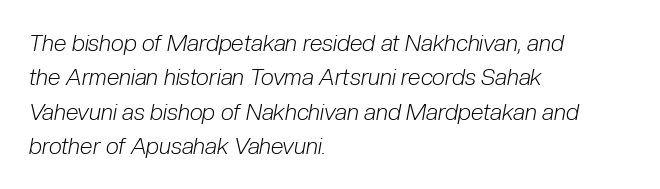
Each stroke keeps to a modest, everyday thickness or less. Regarding leading, the lines here are spaced in the standard way. Nobody touched the tracking dial on this one. The rendering anchors every line to the left-hand side. You can tell it's italic because the verticals aren't actually vertical. Clear beneath every line of the passage.
